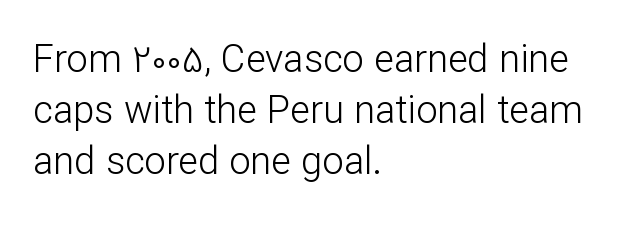
Q: Is the text bold? A: No.
Q: Is the text italic (slanted)? A: No, it is upright.
Q: Is the typeface a serif or a sans-serif typeface? A: Sans-serif.
Q: Is the text underlined? A: No.
Q: How is the paragraph aligned? A: Left-aligned.
Q: Is the spacing between letters normal or unusually wide? A: Normal.
Q: Is the spacing between lines tight, normal or loose? A: Normal.
Q: Width (condensed, normal, or wide)? A: Normal.
Q: Stroke contrast? A: Low.
Q: x-height? A: Medium.
Q: Monospaced? A: No.
